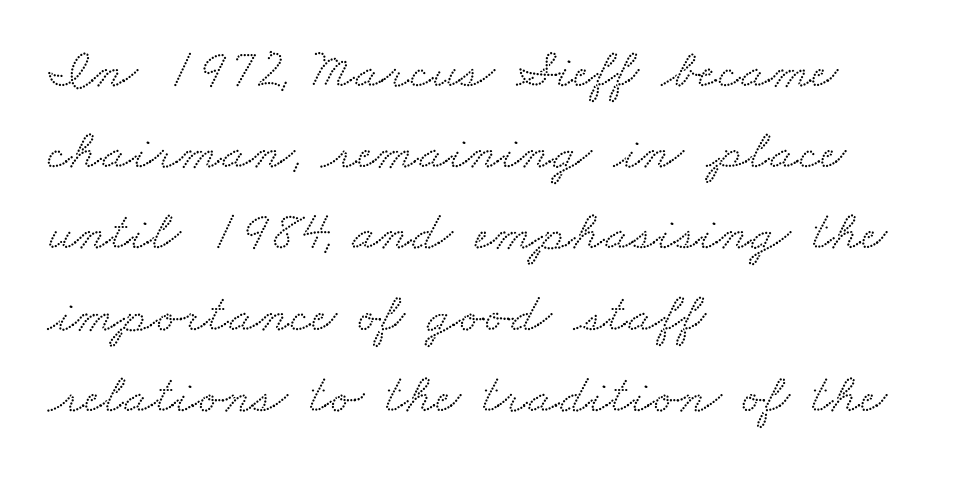
Q: Is the typeface a serif or a sans-serif typeface? A: Serif.
Q: Is the text underlined? A: No.
Q: How is the paragraph aligned? A: Left-aligned.
Q: Is the spacing between letters normal or unusually wide? A: Normal.
Q: Is the spacing between lines tight, normal or loose? A: Normal.
Q: Width (condensed, normal, or wide)? A: Wide.
Q: Stroke contrast? A: Low.
Q: x-height? A: Small.
Q: Monospaced? A: No.
